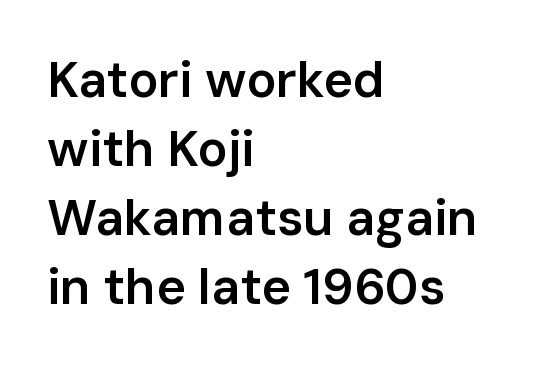
The line-height multiplier appears to be the usual default. The text was rendered using a sans face with plain stroke endings. Strokes here are thickened, but only to semibold level. Students, note that the glyphs here touch the page at normal intervals.
